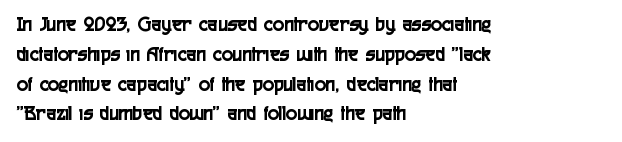
{"italic": "no", "underline": "no", "align": "left", "line_spacing": "normal", "line_spacing_ratio": 1.42, "letter_spacing": "normal", "letter_spacing_em": 0.0, "glyph_px": 21}
